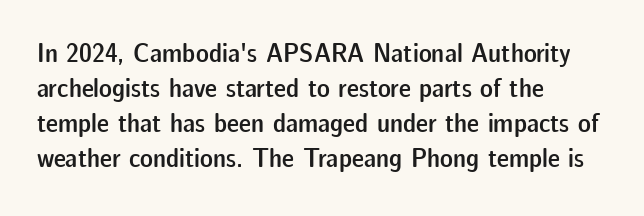
Q: Is the text bold? A: Semi-bold.
Q: Is the text italic (slanted)? A: No, it is upright.
Q: Is the text underlined? A: No.
Q: How is the paragraph aligned? A: Left-aligned.
Q: Is the spacing between letters normal or unusually wide? A: Normal.
Q: Is the spacing between lines tight, normal or loose? A: Normal.
